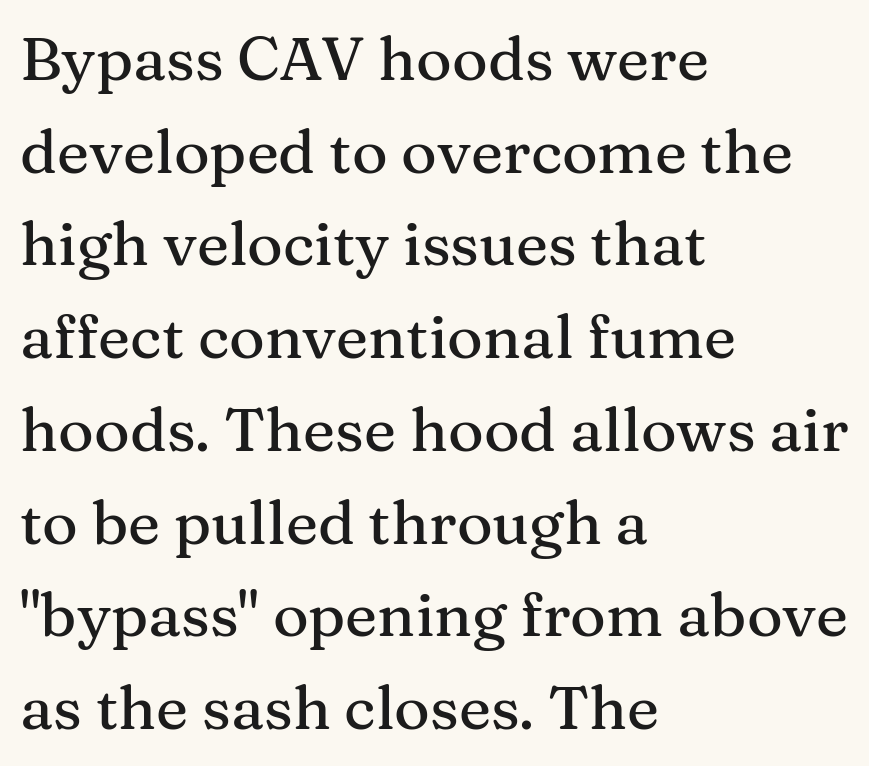
The image shows 61 px serif type, upright; set left-aligned, normal line spacing (1.52x), normal letter spacing, not underlined; medium stroke contrast and a medium x-height.
